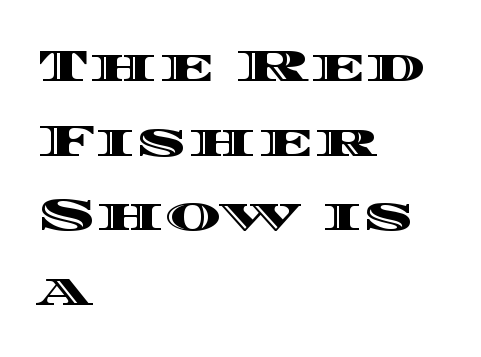
Unlike italic type, these characters show no tilt at all. Standard letterfit; no display-style spreading of the glyphs. The designer left line spacing at the default. Compared with a centered layout, this one pins lines to the left instead. Underlining? Definitely not there. These lines are rendered in a variable-pitch font.
